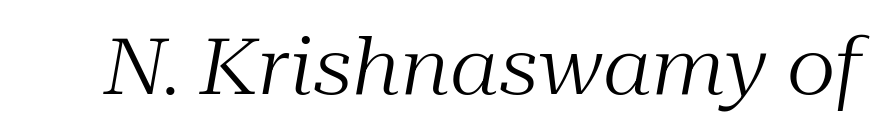
Style check: oblique. Unmarked baselines from the first word to the last. Letter spacing: default. The letters advance in unequal steps, a hallmark of proportional type.
